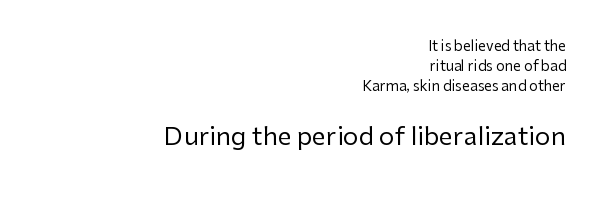
The font is comparable to plain body text, perhaps lighter. Each line ends at the same right margin while the left side varies. Quick note: underline off. Inter-character spacing is left at the font's built-in metrics. Size contrast runs from small at the top to large at the bottom.
